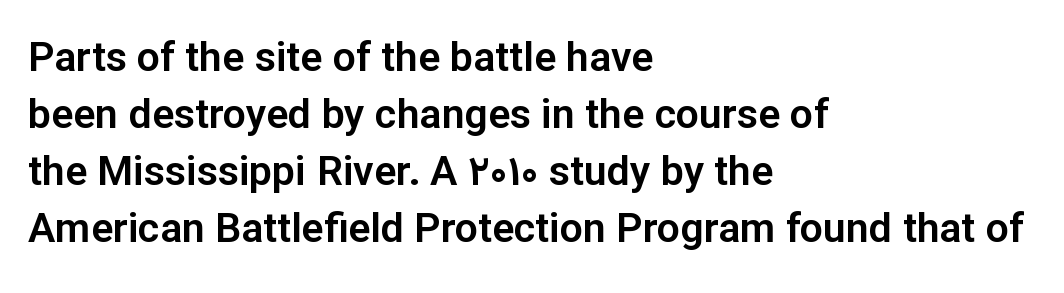
The image shows 41 px sans-serif type, upright; set left-aligned, normal line spacing (1.39x), normal letter spacing, not underlined; low stroke contrast and a medium x-height.
